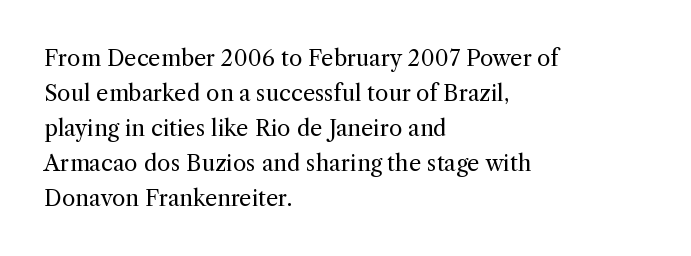
{"italic": "no", "bold": "no", "underline": "no", "align": "left", "line_spacing": "normal", "line_spacing_ratio": 1.59, "letter_spacing": "normal", "letter_spacing_em": 0.0, "glyph_px": 22}
